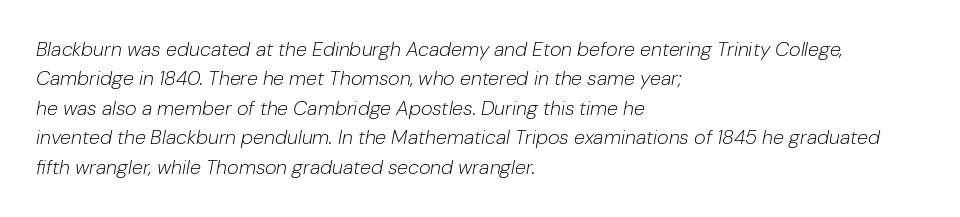
Q: Is the text bold? A: No.
Q: Is the text italic (slanted)? A: Yes, it leans right by about 10 degrees.
Q: Is the text underlined? A: No.
Q: How is the paragraph aligned? A: Left-aligned.
Q: Is the spacing between letters normal or unusually wide? A: Normal.
Q: Is the spacing between lines tight, normal or loose? A: Normal.
